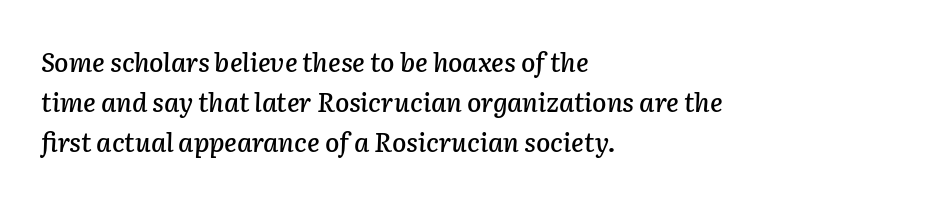
Q: Is the text italic (slanted)? A: Yes, it leans right by about 2 degrees.
Q: Is the text underlined? A: No.
Q: How is the paragraph aligned? A: Left-aligned.
Q: Is the spacing between letters normal or unusually wide? A: Normal.
Q: Is the spacing between lines tight, normal or loose? A: Normal.
